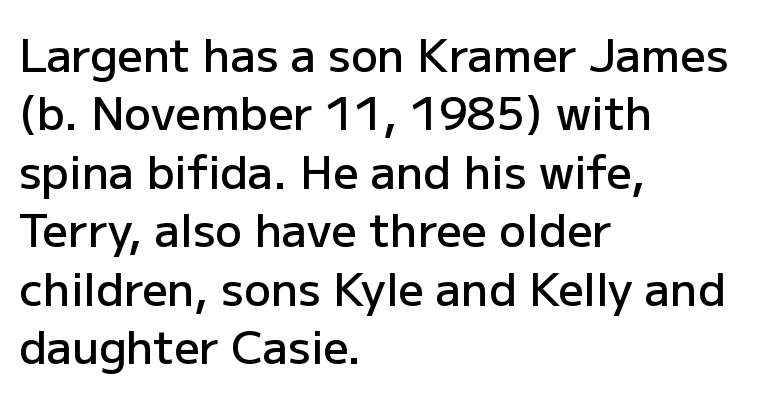
The image shows 45 px semibold sans-serif type, upright; set left-aligned, normal line spacing (1.3x), normal letter spacing, not underlined; low stroke contrast and a medium x-height.
